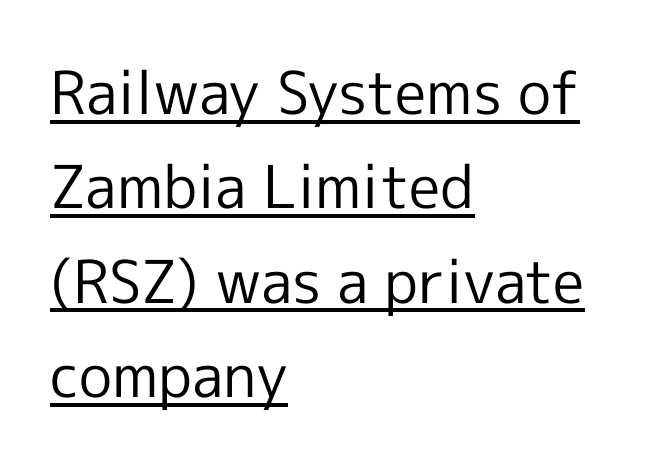
Q: Is the text bold? A: No.
Q: Is the text italic (slanted)? A: No, it is upright.
Q: Is the typeface a serif or a sans-serif typeface? A: Sans-serif.
Q: Is the text underlined? A: Yes.
Q: How is the paragraph aligned? A: Left-aligned.
Q: Is the spacing between letters normal or unusually wide? A: Normal.
Q: Is the spacing between lines tight, normal or loose? A: Normal.
Q: Width (condensed, normal, or wide)? A: Normal.
Q: x-height? A: Medium.
Q: Monospaced? A: No.
